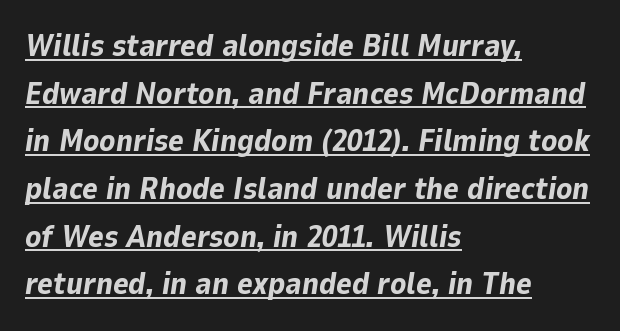
Quick note: italic. A baseline rule has been typeset under these characters. Every letter is thick-stroked: bold, no question. The face used here is rendered with its standard letterfit. The rendering uses natural spacing where letterforms have individual widths. These lines sit exactly where default settings would place them.
